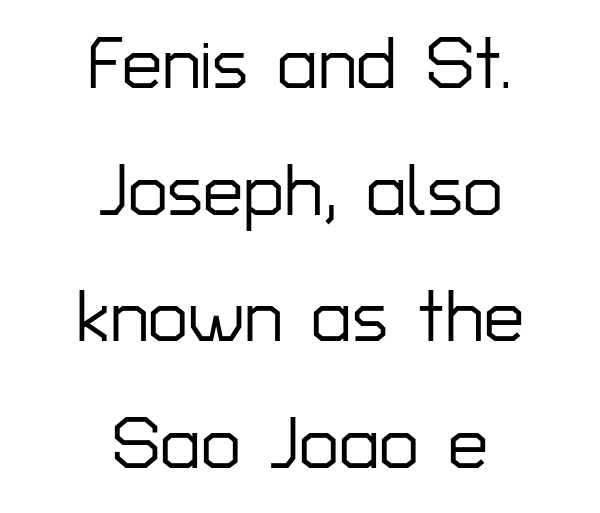
Q: Is the text italic (slanted)? A: No, it is upright.
Q: Is the typeface a serif or a sans-serif typeface? A: Sans-serif.
Q: Is the text underlined? A: No.
Q: How is the paragraph aligned? A: Centered.
Q: Is the spacing between letters normal or unusually wide? A: Normal.
Q: Width (condensed, normal, or wide)? A: Normal.
Q: Stroke contrast? A: Low.
Q: x-height? A: Medium.
Q: Monospaced? A: No.
